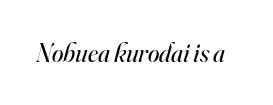
{"italic": "yes", "lean": "right", "slant_degrees": 16, "bold": "no", "underline": "no", "letter_spacing": "normal", "letter_spacing_em": 0.0, "glyph_px": 26}
